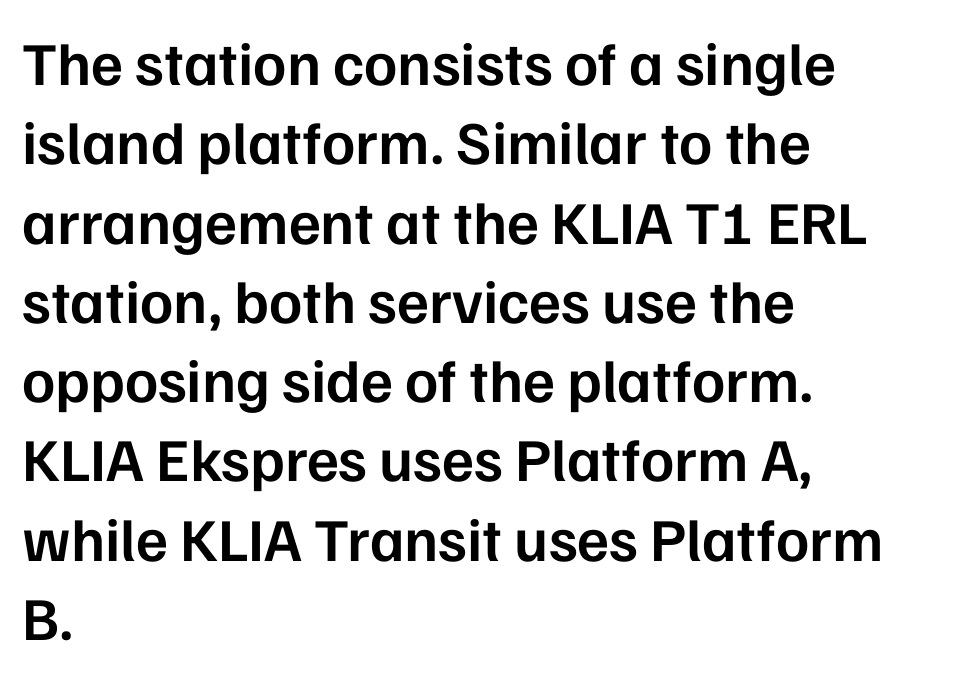
{"serif": "no", "italic": "no", "bold": "semi", "weight": "semibold", "width": "normal", "stroke_contrast": "low", "x_height": "medium", "monospaced": "no", "underline": "no", "align": "left", "line_spacing": "normal", "line_spacing_ratio": 1.3, "letter_spacing": "normal", "letter_spacing_em": 0.0, "glyph_px": 61}
